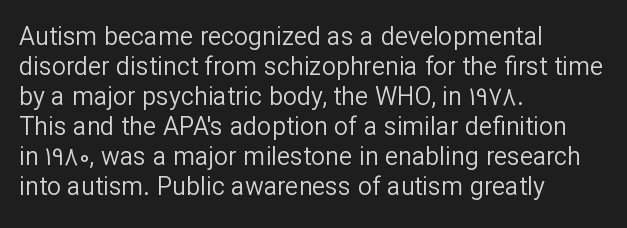
The image shows 25 px text type, upright; set left-aligned, line spacing 1.2x, normal letter spacing, not underlined.
